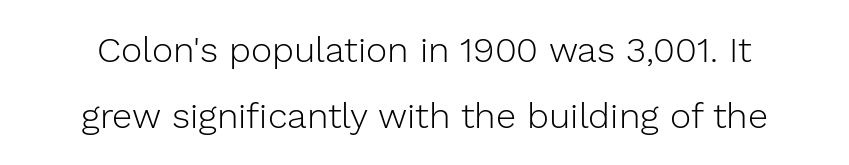
{"serif": "no", "italic": "no", "bold": "no", "weight": "light", "width": "normal", "stroke_contrast": "low", "x_height": "medium", "monospaced": "no", "underline": "no", "line_spacing_ratio": 1.82, "letter_spacing": "normal", "letter_spacing_em": 0.0, "glyph_px": 36}
